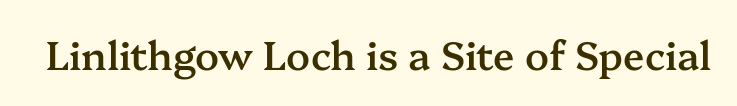
{"serif": "yes", "italic": "no", "bold": "semi", "weight": "semibold", "width": "normal", "stroke_contrast": "medium", "x_height": "medium", "monospaced": "no", "underline": "no", "letter_spacing": "normal", "letter_spacing_em": 0.0, "glyph_px": 39}
